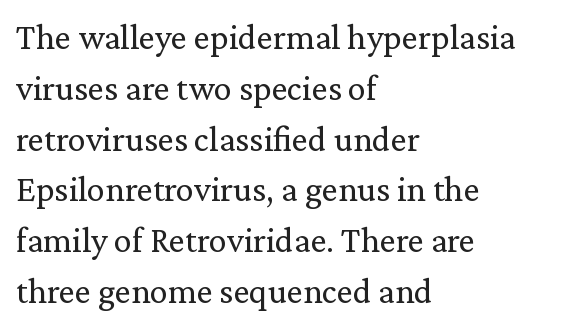
Characters remain perfectly vertical along every line. The text was rendered using a seriffed face with decorative stroke endings. Here the designer chose a conventional face with non-uniform glyph widths. There is no visible air inserted between adjacent glyphs.
